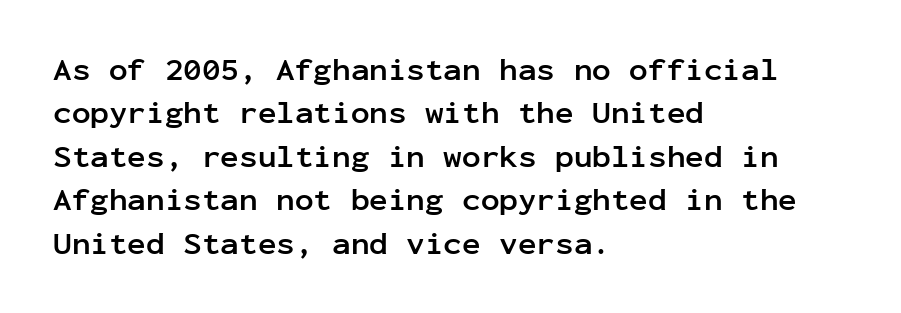
Q: Is the text bold? A: Yes.
Q: Is the text italic (slanted)? A: No, it is upright.
Q: Is the typeface a serif or a sans-serif typeface? A: Sans-serif.
Q: Is the text underlined? A: No.
Q: How is the paragraph aligned? A: Left-aligned.
Q: Is the spacing between letters normal or unusually wide? A: Normal.
Q: Is the spacing between lines tight, normal or loose? A: Normal.
Q: Width (condensed, normal, or wide)? A: Normal.
Q: Stroke contrast? A: Low.
Q: x-height? A: Medium.
Q: Monospaced? A: Yes.
